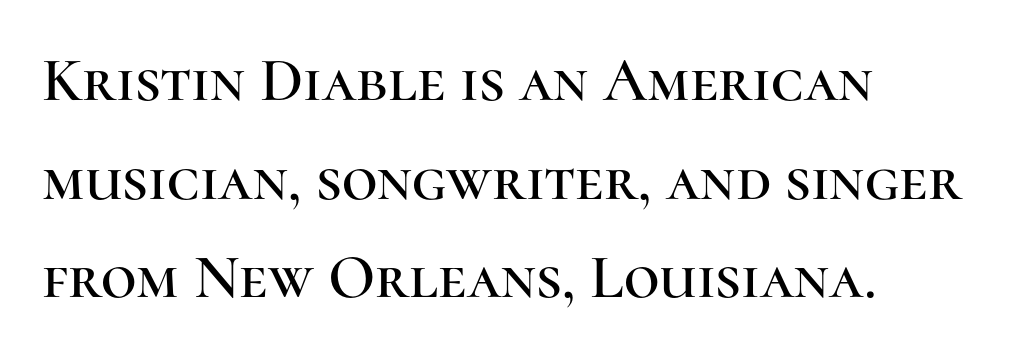
Check the space under the baseline: it is left empty. Reading down the column, the eye jumps a familiar distance to each next line. Caption: standard tracking, unaltered. Typeset ragged right — the left edge is the straight one.
